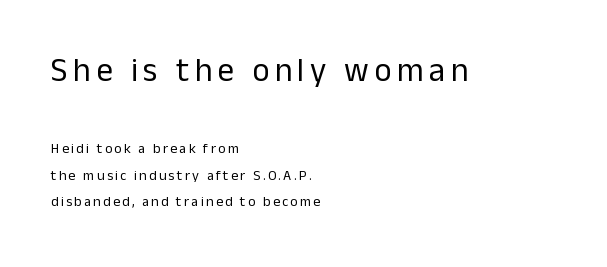
The image shows 33 px regular-weight sans-serif type, upright; set left-aligned, loose line spacing (1.9x), not underlined; the first (top) block is 2.36x larger; low stroke contrast and a medium x-height.
